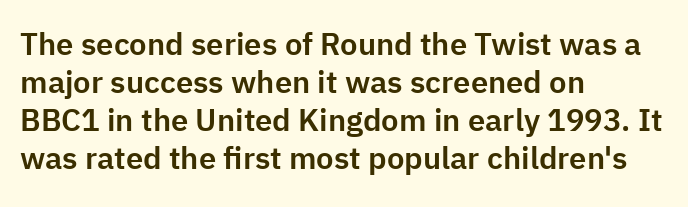
The image shows 31 px sans-serif type, upright; set left-aligned, line spacing 1.23x, normal letter spacing, not underlined; low stroke contrast and a medium x-height.
